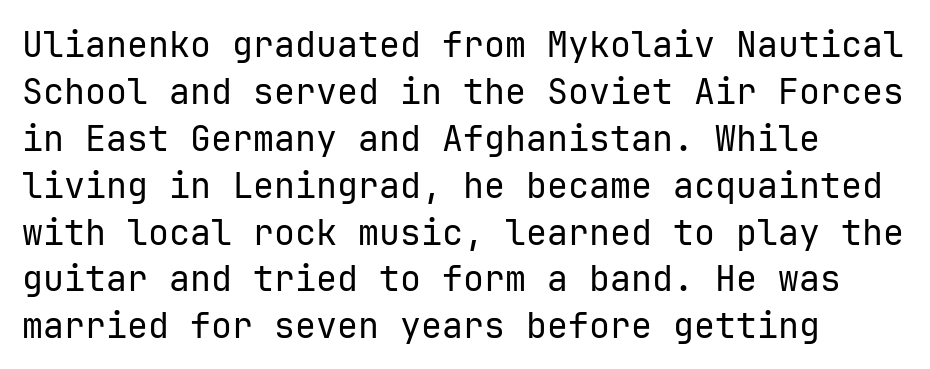
Q: Is the text bold? A: No.
Q: Is the text italic (slanted)? A: No, it is upright.
Q: Is the typeface a serif or a sans-serif typeface? A: Sans-serif.
Q: Is the text underlined? A: No.
Q: Is the spacing between letters normal or unusually wide? A: Normal.
Q: Is the spacing between lines tight, normal or loose? A: Normal.
Q: Width (condensed, normal, or wide)? A: Normal.
Q: Stroke contrast? A: Low.
Q: x-height? A: Medium.
Q: Monospaced? A: Yes.
